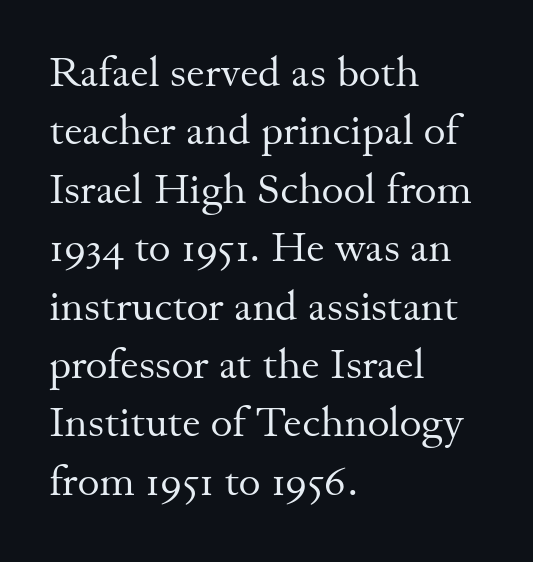
Q: Is the text bold? A: No.
Q: Is the text italic (slanted)? A: No, it is upright.
Q: Is the typeface a serif or a sans-serif typeface? A: Serif.
Q: Is the text underlined? A: No.
Q: How is the paragraph aligned? A: Left-aligned.
Q: Is the spacing between letters normal or unusually wide? A: Normal.
Q: Is the spacing between lines tight, normal or loose? A: Normal.
Q: Width (condensed, normal, or wide)? A: Normal.
Q: Stroke contrast? A: Medium.
Q: x-height? A: Small.
Q: Monospaced? A: No.
